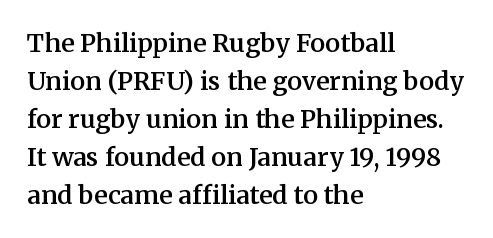
A roman cut, with each character standing at attention. The type is set solid horizontally, with unmodified tracking. These lines stack with their left ends in a neat column. Each glyph is drawn with semibold strokes, heavier than normal yet not fully bold.
